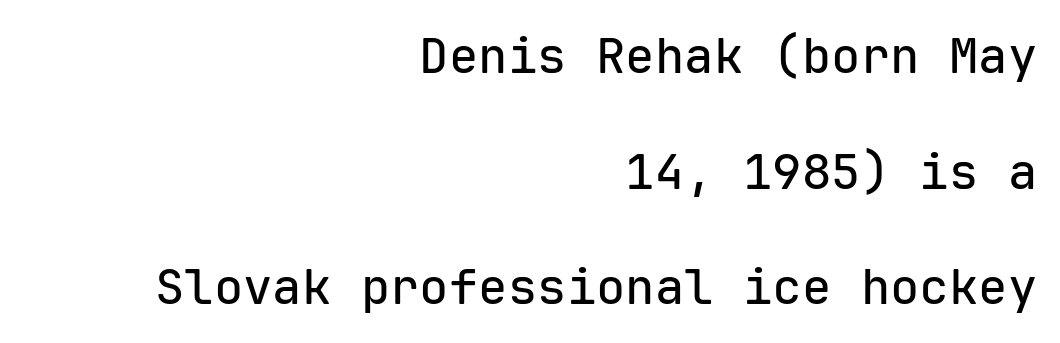
Q: Is the text italic (slanted)? A: No, it is upright.
Q: Is the typeface a serif or a sans-serif typeface? A: Sans-serif.
Q: Is the text underlined? A: No.
Q: How is the paragraph aligned? A: Right-aligned.
Q: Is the spacing between letters normal or unusually wide? A: Normal.
Q: Is the spacing between lines tight, normal or loose? A: Loose.
Q: Width (condensed, normal, or wide)? A: Normal.
Q: Stroke contrast? A: Low.
Q: x-height? A: Medium.
Q: Monospaced? A: Yes.
